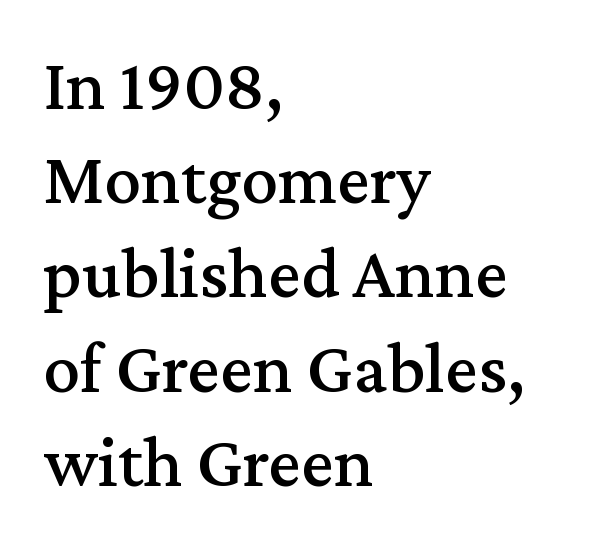
The type is set solid horizontally, with unmodified tracking. Teacher's note: observe the even left margin — that is flush-left alignment. Every character sits straight up, as roman type does. Little horizontal feet cap the strokes, marking this as serif type. Proportional: the letters do not fall into vertical columns. Honestly, there is no underline to notice here at all.
